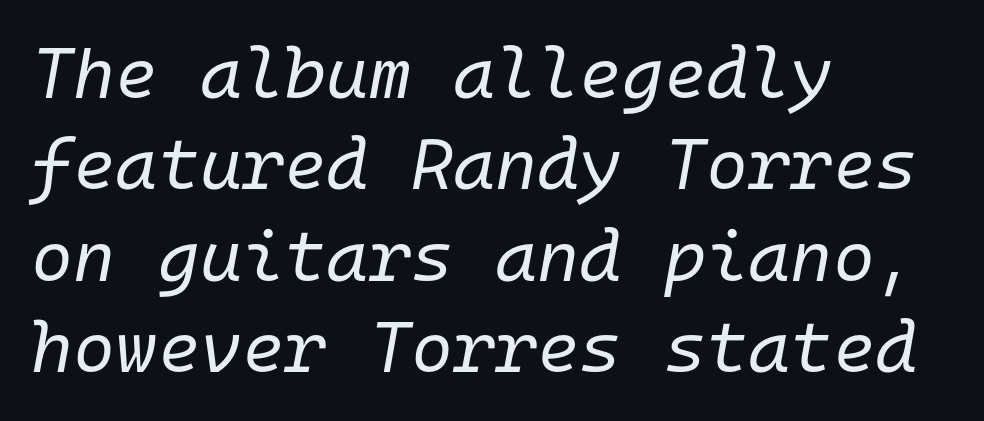
{"italic": "yes", "lean": "right", "slant_degrees": 10, "bold": "no", "weight": "regular", "width": "normal", "stroke_contrast": "low", "x_height": "medium", "monospaced": "yes", "underline": "no", "align": "left", "line_spacing": "normal", "line_spacing_ratio": 1.27, "letter_spacing": "normal", "letter_spacing_em": 0.0, "glyph_px": 72}
